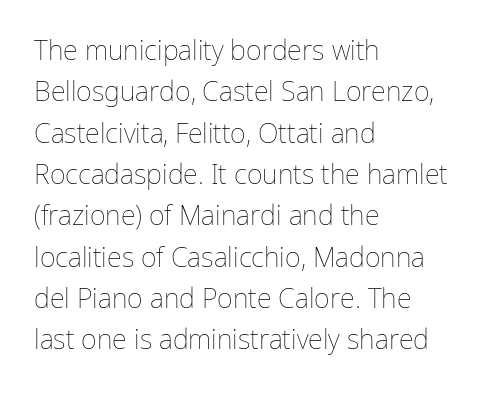
{"italic": "no", "bold": "no", "underline": "no", "align": "left", "line_spacing": "normal", "line_spacing_ratio": 1.53, "letter_spacing": "normal", "letter_spacing_em": 0.0, "glyph_px": 27}
